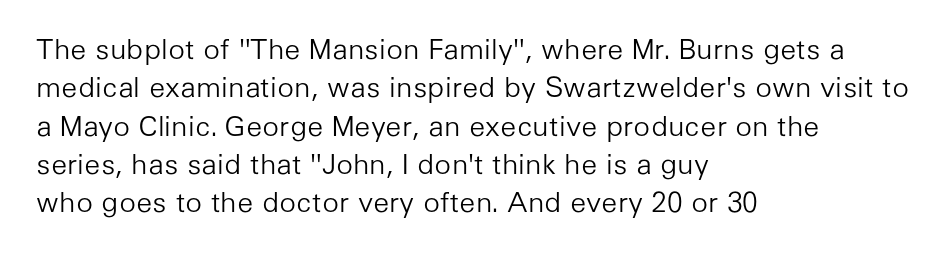
Casual observation: everything's shoved over to the left. Stroke mass is kept to a normal reading level or below. The letterforms sit shoulder to shoulder at normal distance. How would I describe the line gaps? Plain and ordinary. A roman cut, with each character standing at attention. Do the characters align in a grid? No, the font is proportional.
